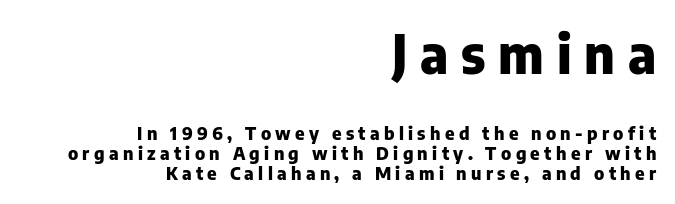
{"serif": "no", "italic": "no", "bold": "yes", "weight": "heavy", "width": "normal", "stroke_contrast": "low", "x_height": "medium", "monospaced": "no", "underline": "no", "align": "right", "line_spacing": "tight", "line_spacing_ratio": 1.12, "letter_spacing": "wide", "letter_spacing_em": 0.24, "larger_block": "first", "size_ratio": 2.94, "glyph_px": 53}
